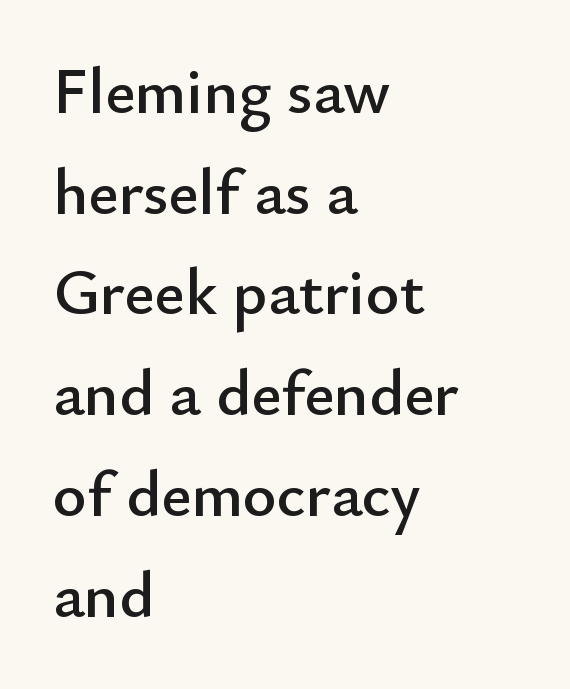
The specimen omits any rule beneath the text block's lines. Italic: no, the glyphs are upright roman. The text was rendered using a sans face with plain stroke endings. This sample uses plain, unmodified letter spacing.
